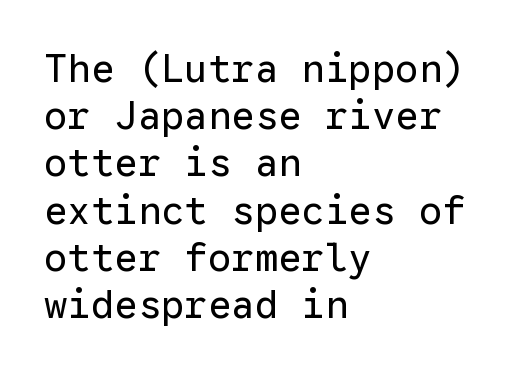
On a weight scale, this lands at 450 or below. Is the letter spacing exaggerated? No — it looks like the ordinary default. Posture: upright roman. Note the uniform advance width — an 'i' takes as much space as an 'm'. Visually the block forms a straight wall on the left and a jagged coastline on the right. Examine the stroke ends and you'll find no serifs.
